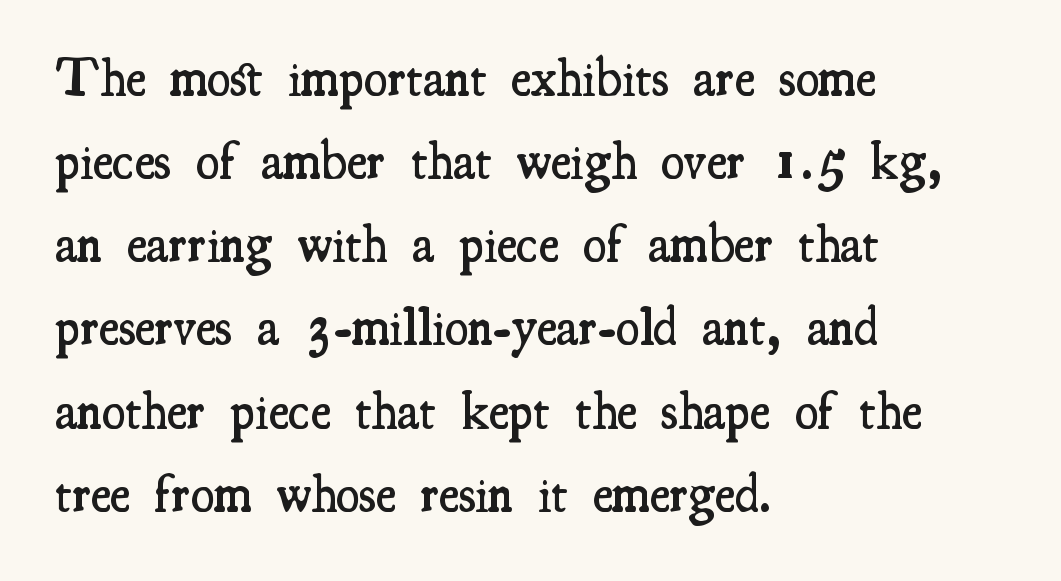
{"serif": "yes", "italic": "no", "bold": "semi", "weight": "semibold", "width": "condensed", "stroke_contrast": "medium", "x_height": "small", "monospaced": "no", "underline": "no", "align": "left", "line_spacing": "normal", "line_spacing_ratio": 1.54, "letter_spacing": "normal", "letter_spacing_em": 0.0, "glyph_px": 54}
